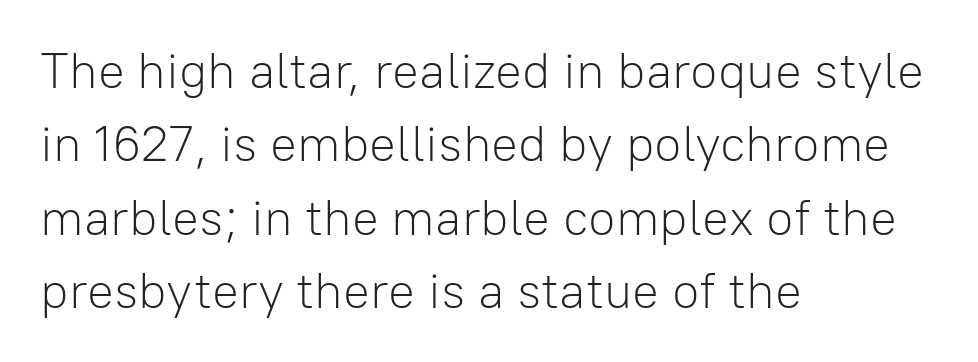
Serif or sans? Sans — the stroke terminals are bare. Letter spacing: default. You could not count columns in this text — the font is proportionally spaced. What's the leading like? Ordinary, nothing unusual.
